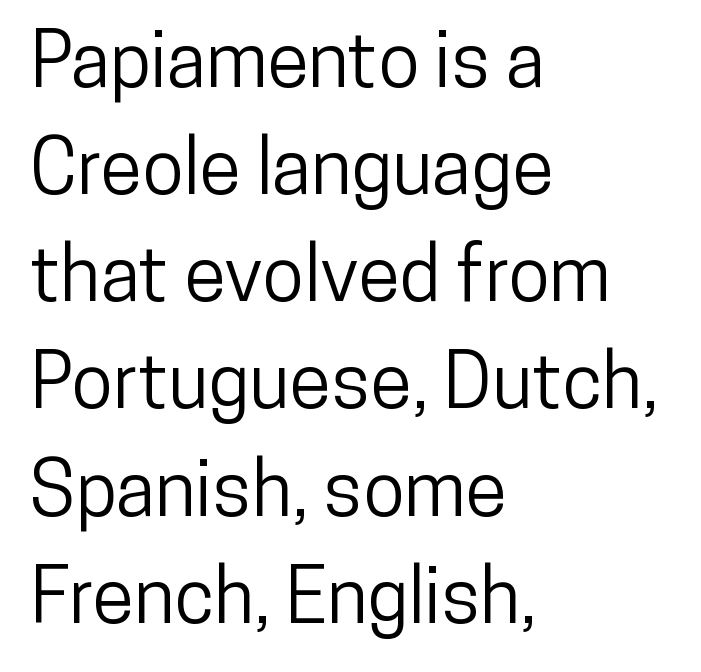
{"serif": "no", "italic": "no", "width": "condensed", "stroke_contrast": "low", "x_height": "medium", "monospaced": "no", "underline": "no", "align": "left", "line_spacing": "normal", "line_spacing_ratio": 1.41, "letter_spacing": "normal", "letter_spacing_em": 0.0, "glyph_px": 76}
